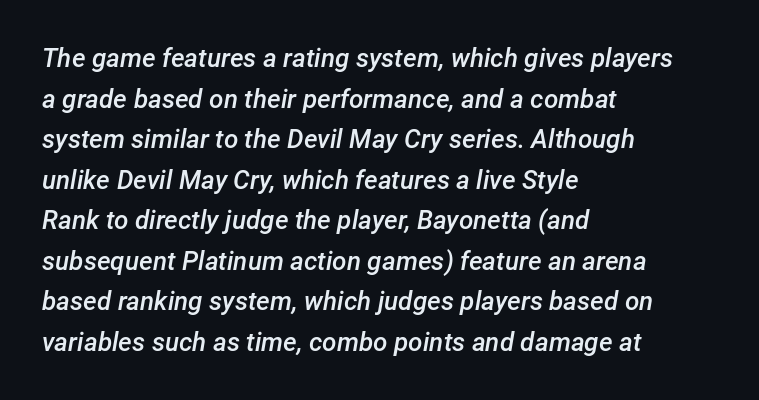
Line spacing here is normal. Characters follow at the spacing the type designer built in. The rendering uses a semibold face; strokes are thickened but not to full bold. Bare-footed words on every line. Notice how the passage keeps a crisp vertical edge on the left only. Quick note: italic.
